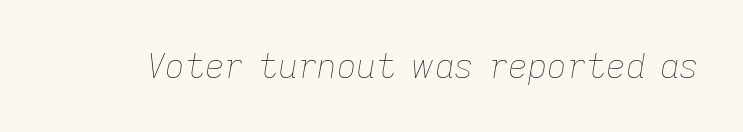
{"italic": "yes", "lean": "right", "slant_degrees": 9, "bold": "no", "weight": "thin", "width": "normal", "stroke_contrast": "low", "x_height": "medium", "monospaced": "no", "underline": "no", "letter_spacing": "normal", "letter_spacing_em": 0.0, "glyph_px": 34}
